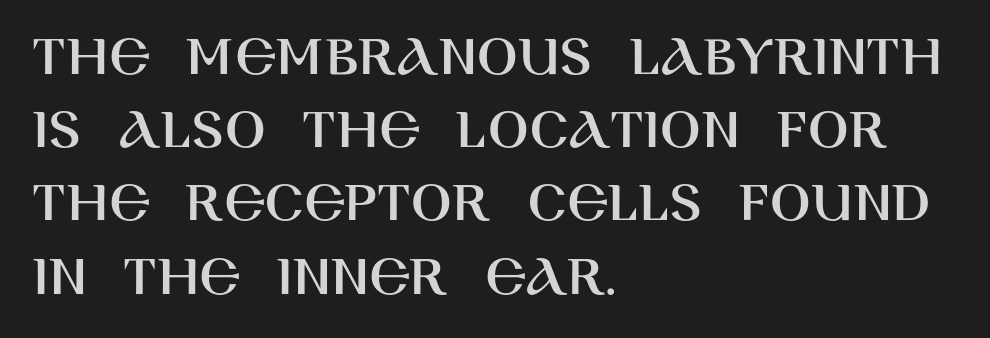
Q: Is the text italic (slanted)? A: No, it is upright.
Q: Is the typeface a serif or a sans-serif typeface? A: Sans-serif.
Q: Is the text underlined? A: No.
Q: How is the paragraph aligned? A: Left-aligned.
Q: Is the spacing between letters normal or unusually wide? A: Normal.
Q: Width (condensed, normal, or wide)? A: Normal.
Q: Stroke contrast? A: High.
Q: x-height? A: Large.
Q: Monospaced? A: No.
